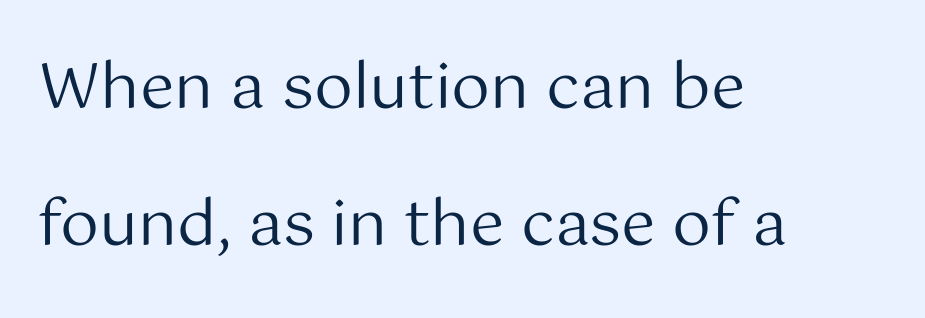
Q: Is the text bold? A: No.
Q: Is the text italic (slanted)? A: No, it is upright.
Q: Is the typeface a serif or a sans-serif typeface? A: Sans-serif.
Q: Is the text underlined? A: No.
Q: How is the paragraph aligned? A: Left-aligned.
Q: Is the spacing between letters normal or unusually wide? A: Normal.
Q: Is the spacing between lines tight, normal or loose? A: Loose.
Q: Width (condensed, normal, or wide)? A: Normal.
Q: Stroke contrast? A: Medium.
Q: x-height? A: Medium.
Q: Monospaced? A: No.
